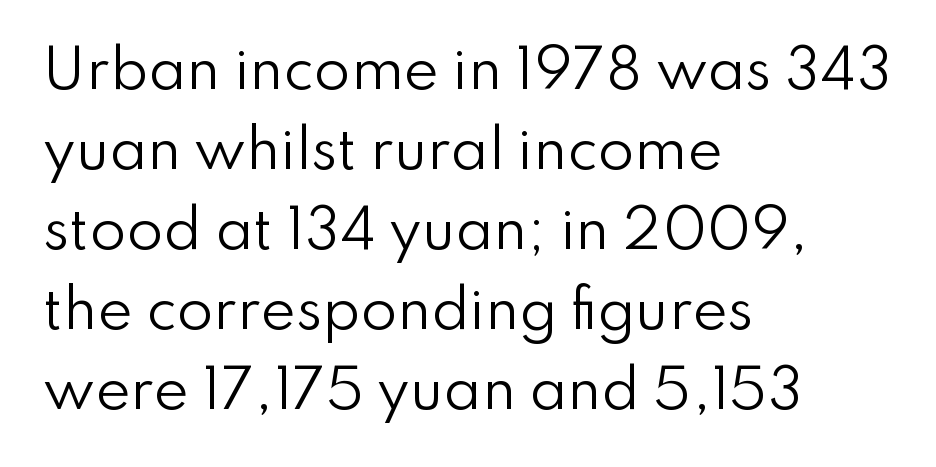
Q: Is the text bold? A: No.
Q: Is the text italic (slanted)? A: No, it is upright.
Q: Is the typeface a serif or a sans-serif typeface? A: Sans-serif.
Q: Is the text underlined? A: No.
Q: How is the paragraph aligned? A: Left-aligned.
Q: Is the spacing between letters normal or unusually wide? A: Normal.
Q: Is the spacing between lines tight, normal or loose? A: Normal.
Q: Width (condensed, normal, or wide)? A: Normal.
Q: Stroke contrast? A: Low.
Q: x-height? A: Small.
Q: Monospaced? A: No.
